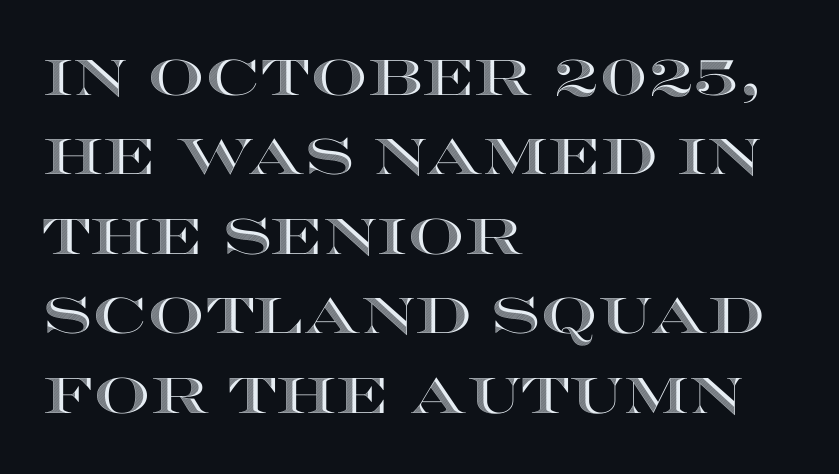
Each line starts at the same left margin while the right side varies. The letterforms sit shoulder to shoulder at normal distance. The passage shown is not underscored anywhere. Nope, not italic — everything's standing straight.
